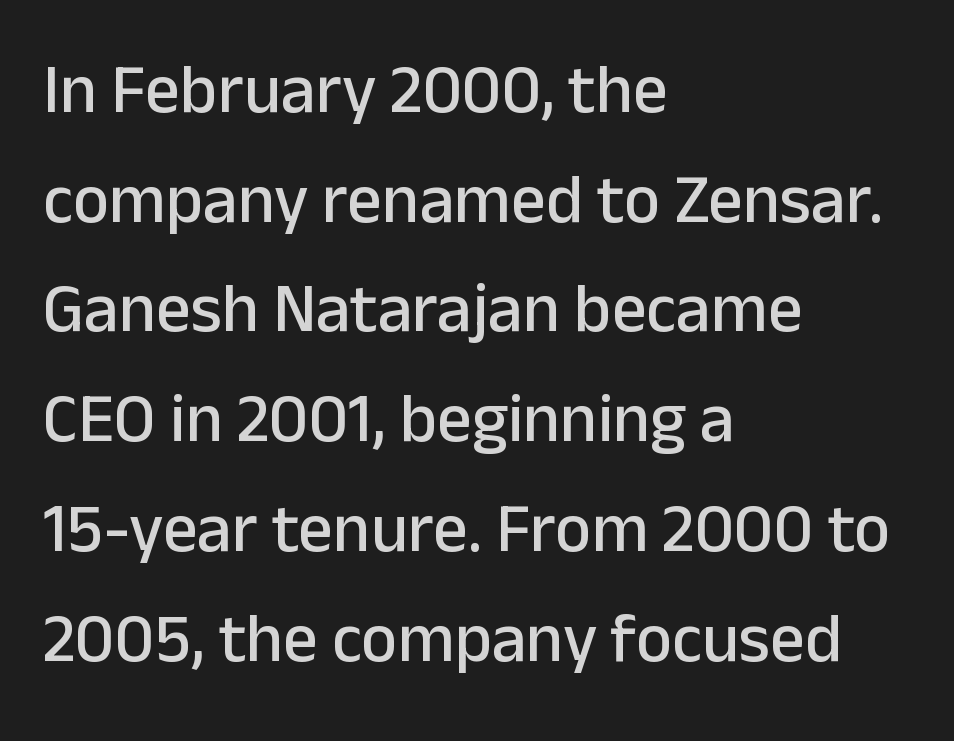
The image shows 69 px sans-serif type, upright; set left-aligned, normal line spacing (1.59x), normal letter spacing, not underlined; low stroke contrast and a medium x-height.
